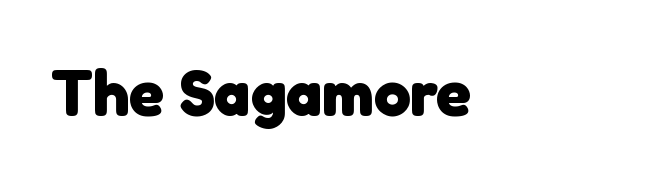
Tracking value appears to be zero — textbook default spacing. Set as a true bold cut, around the 700 mark. The baseline area is clear. The face used here is proportionally spaced, like ordinary book or web type.
